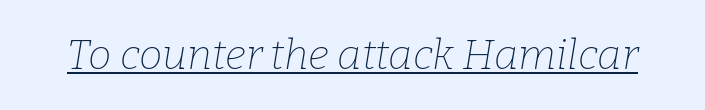
This is serif lettering, the kind often seen in printed books. These glyphs show unthickened strokes, regular width or finer. This sample has the flowing, uneven cadence of proportional lettering. The gaps between neighbouring characters are ordinary and unremarkable. Does the lettering tilt? It does — this is italic. What decoration does the sample have? An underline.
